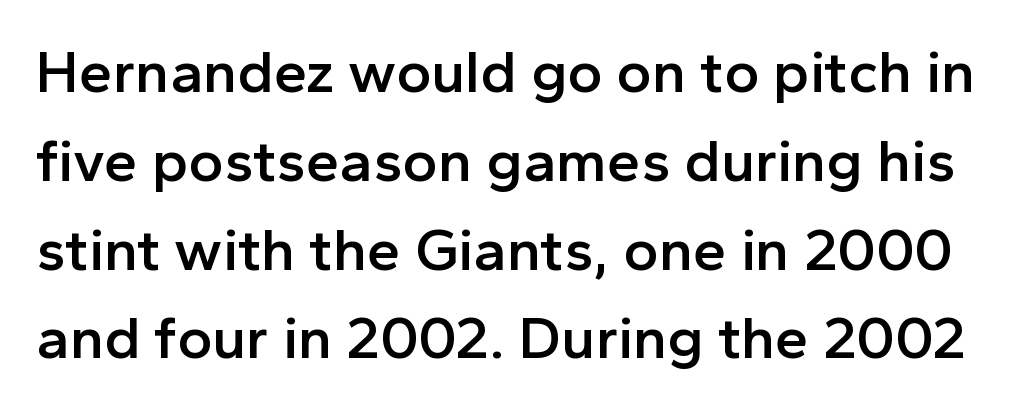
{"serif": "no", "italic": "no", "bold": "semi", "weight": "semibold", "width": "normal", "x_height": "medium", "monospaced": "no", "underline": "no", "line_spacing": "normal", "line_spacing_ratio": 1.48, "letter_spacing": "normal", "letter_spacing_em": 0.0, "glyph_px": 60}
